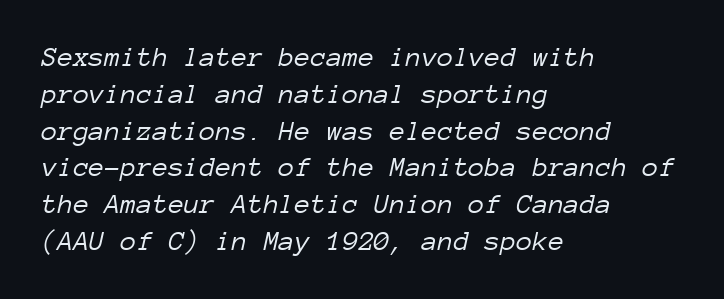
The image shows 29 px light type, italic (leaning right), monospaced; set left-aligned, normal line spacing (1.27x), normal letter spacing, not underlined; low stroke contrast and a medium x-height.
